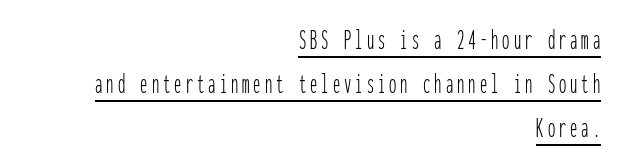
{"serif": "no", "italic": "no", "bold": "no", "weight": "thin", "width": "condensed", "stroke_contrast": "low", "x_height": "medium", "monospaced": "yes", "underline": "yes", "align": "right", "line_spacing": "normal", "line_spacing_ratio": 1.52, "glyph_px": 29}
